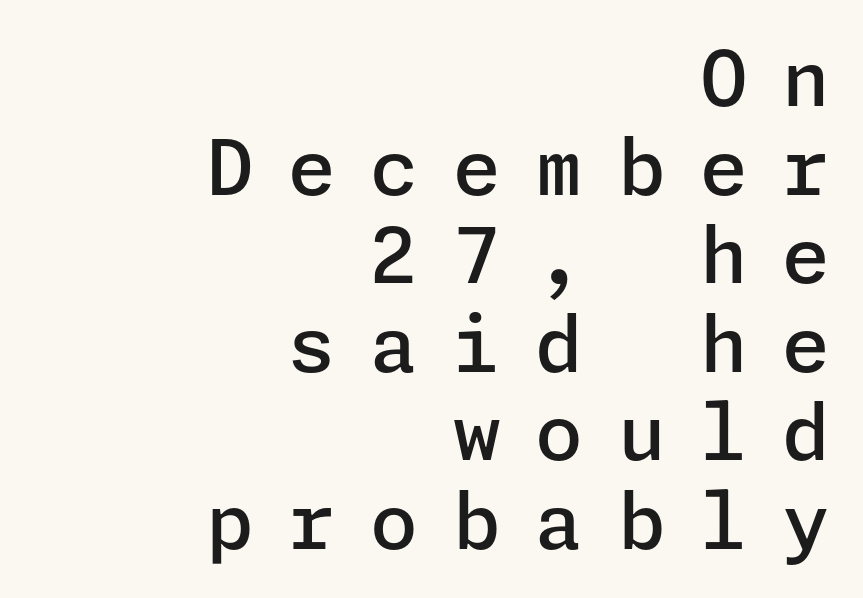
Q: Is the text bold? A: Semi-bold.
Q: Is the text italic (slanted)? A: No, it is upright.
Q: Is the typeface a serif or a sans-serif typeface? A: Sans-serif.
Q: Is the text underlined? A: No.
Q: How is the paragraph aligned? A: Right-aligned.
Q: Is the spacing between letters normal or unusually wide? A: Unusually wide.
Q: Is the spacing between lines tight, normal or loose? A: Tight.
Q: Width (condensed, normal, or wide)? A: Normal.
Q: Stroke contrast? A: Low.
Q: x-height? A: Medium.
